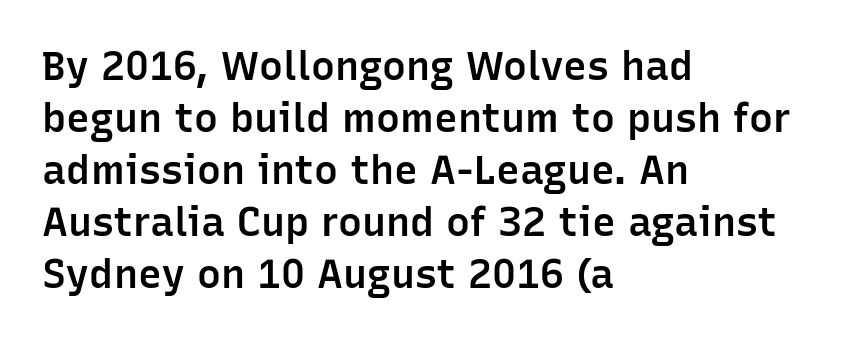
The image shows 40 px semibold sans-serif type, upright; set left-aligned, normal line spacing (1.3x), normal letter spacing, not underlined; low stroke contrast and a medium x-height.
